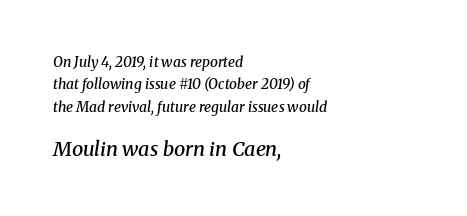
The image shows 20 px text type, italic (leaning right); set left-aligned, normal line spacing (1.6x), normal letter spacing, not underlined; the second (bottom) block is 1.43x larger.
